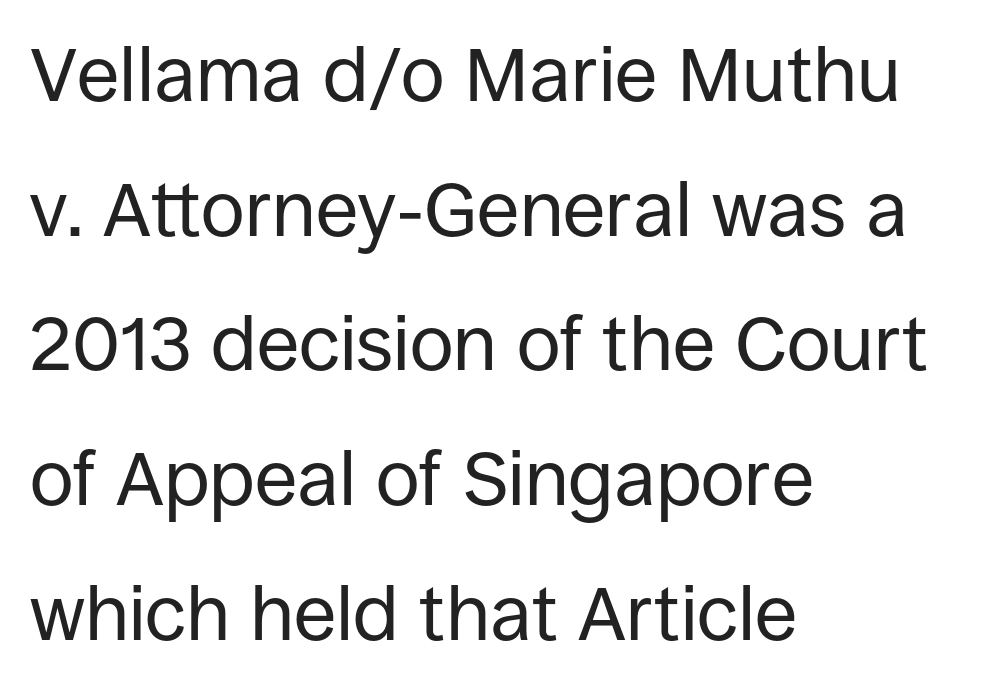
{"serif": "no", "italic": "no", "bold": "no", "weight": "regular", "width": "normal", "stroke_contrast": "low", "x_height": "large", "monospaced": "no", "underline": "no", "align": "left", "line_spacing_ratio": 1.75, "letter_spacing": "normal", "letter_spacing_em": 0.0, "glyph_px": 77}
